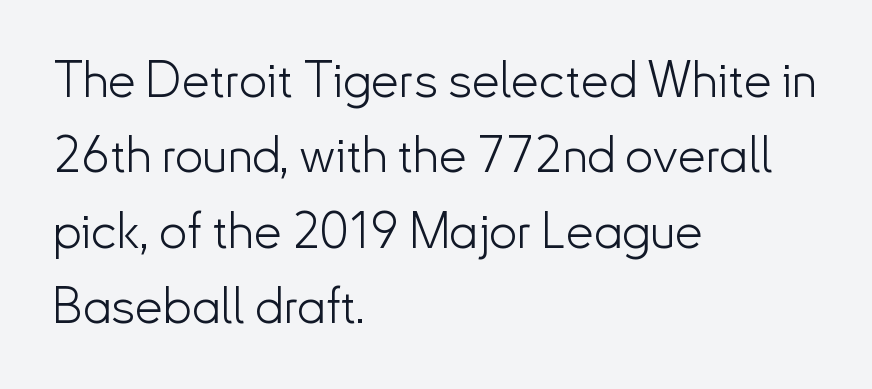
Normally led — the rows are evenly, conventionally spaced. Check under the words: just untouched page. Posture: straight, roman, zero tilt. One-word summary of the alignment: left. Nothing unusual about the tracking: characters are spaced as the font intends. Spacing verdict: proportional, widths tailored to each character.
